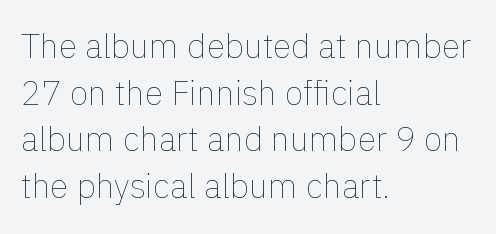
The image shows 34 px thin type, upright; set left-aligned, normal line spacing (1.37x), normal letter spacing, not underlined; low stroke contrast and a medium x-height.
